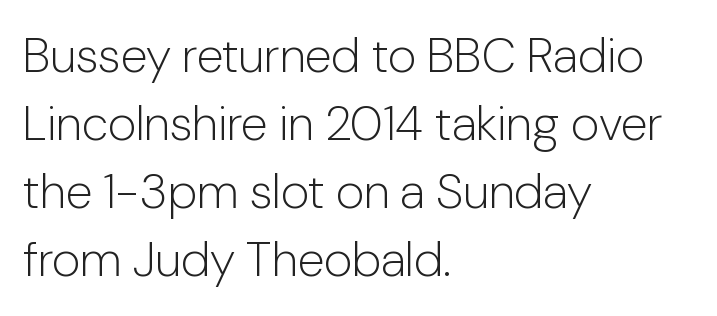
The image shows 49 px light sans-serif type, upright; set left-aligned, normal line spacing (1.39x), normal letter spacing, not underlined; low stroke contrast and a medium x-height.
